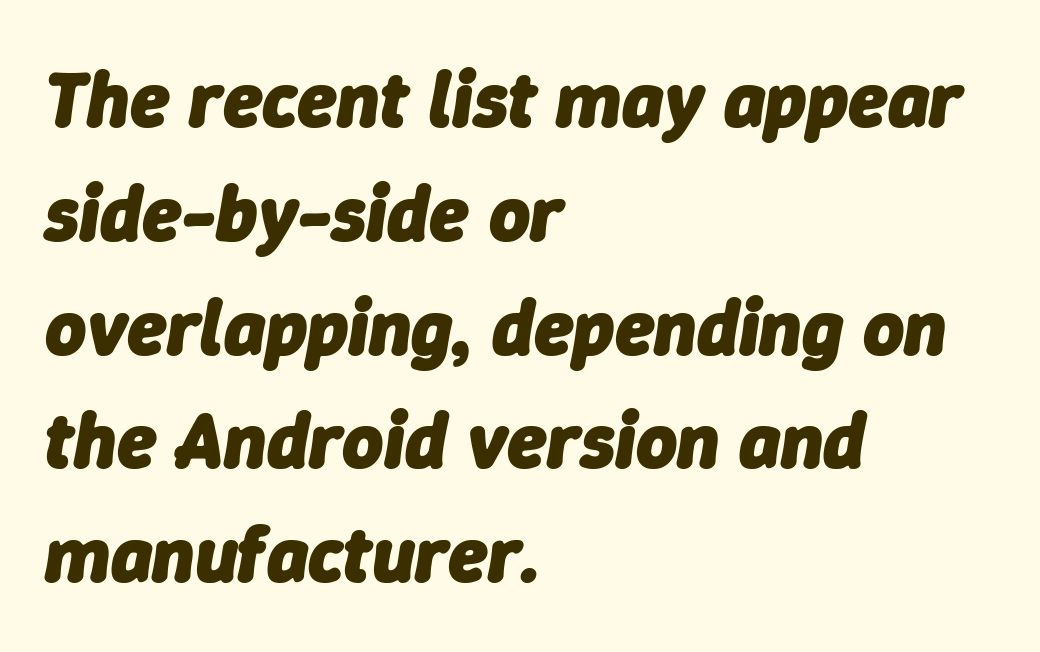
The image shows 79 px heavy type, italic (leaning right); set left-aligned, normal line spacing (1.44x), normal letter spacing, not underlined; low stroke contrast and a medium x-height.
